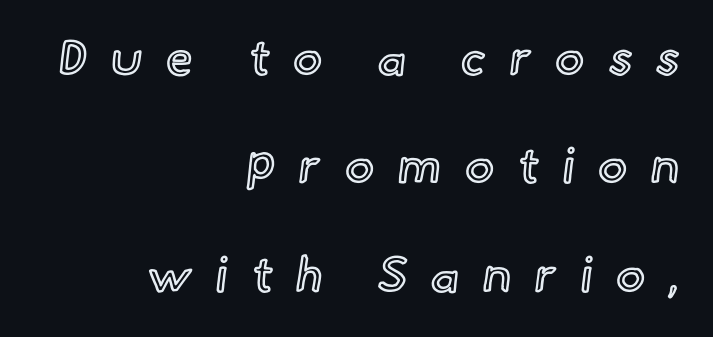
Q: Is the text italic (slanted)? A: Yes.
Q: Is the text underlined? A: No.
Q: How is the paragraph aligned? A: Right-aligned.
Q: Is the spacing between letters normal or unusually wide? A: Unusually wide.
Q: Is the spacing between lines tight, normal or loose? A: Loose.
Q: Width (condensed, normal, or wide)? A: Normal.
Q: x-height? A: Small.
Q: Monospaced? A: No.
